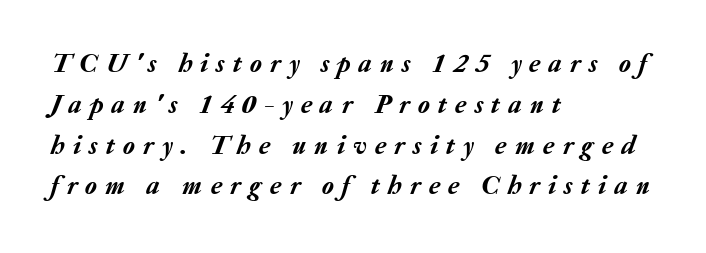
The image shows 27 px text type, italic (leaning right); set left-aligned, normal line spacing (1.51x), unusually wide letter spacing (+0.31 em), not underlined.
